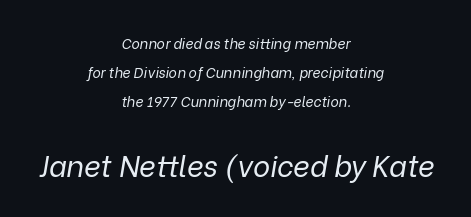
Heaviness? Minimal to ordinary, like unemphasized prose. Notice the wide empty band between every row — that's loose leading. Compared with a flush-left layout, this one balances lines on the center instead. These lines keep a tight, regular rhythm from letter to letter.
